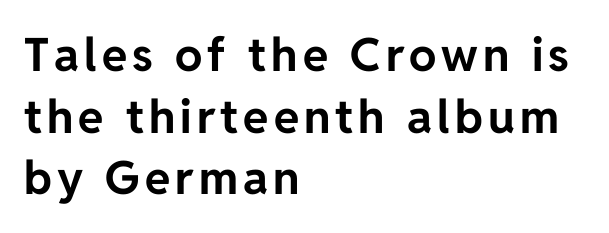
Q: Is the text bold? A: Yes.
Q: Is the text italic (slanted)? A: No, it is upright.
Q: Is the typeface a serif or a sans-serif typeface? A: Sans-serif.
Q: Is the text underlined? A: No.
Q: How is the paragraph aligned? A: Left-aligned.
Q: Is the spacing between lines tight, normal or loose? A: Normal.
Q: Width (condensed, normal, or wide)? A: Normal.
Q: Stroke contrast? A: Low.
Q: x-height? A: Medium.
Q: Monospaced? A: No.
